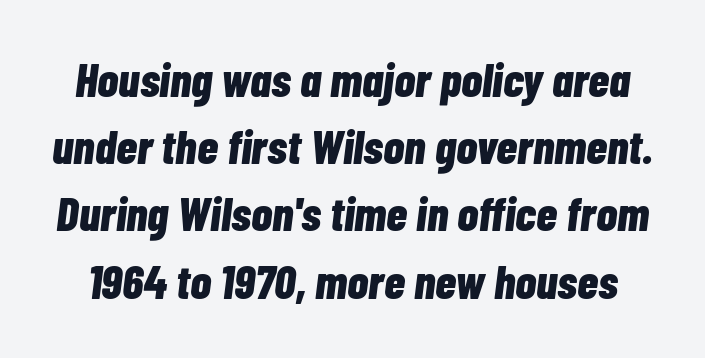
{"italic": "yes", "lean": "right", "slant_degrees": 7, "bold": "yes", "weight": "bold", "width": "condensed", "stroke_contrast": "low", "x_height": "medium", "monospaced": "no", "underline": "no", "line_spacing": "normal", "line_spacing_ratio": 1.4, "letter_spacing": "normal", "letter_spacing_em": 0.0, "glyph_px": 48}
